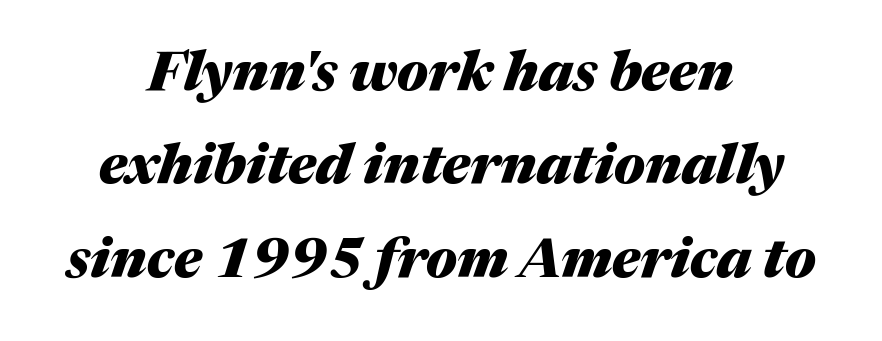
The image shows 55 px heavy type, italic (leaning right); set centered, normal line spacing (1.7x), normal letter spacing, not underlined; medium stroke contrast and a medium x-height.
